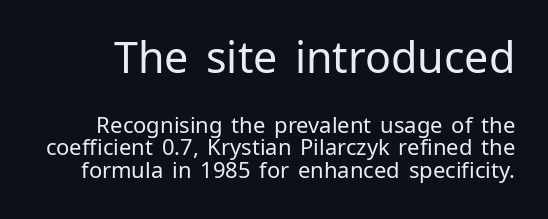
The image shows 43 px regular-weight sans-serif type, upright; set tight line spacing (1.03x), normal letter spacing, not underlined; the first (top) block is 1.95x larger; low stroke contrast and a medium x-height.
